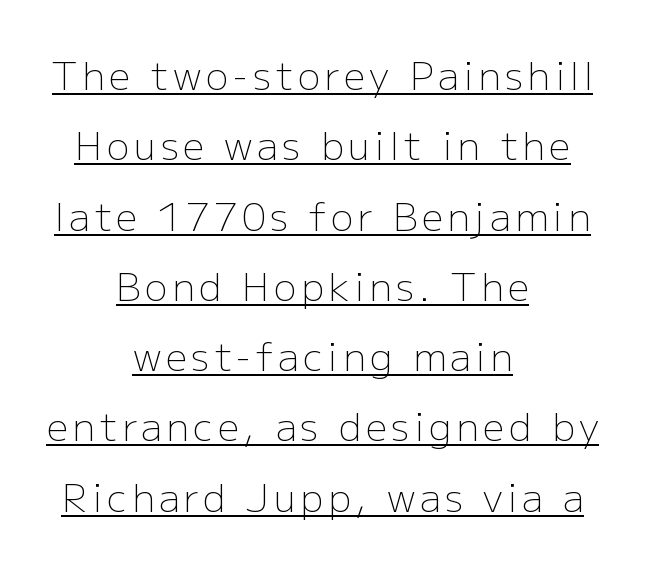
Q: Is the text bold? A: No.
Q: Is the text italic (slanted)? A: No, it is upright.
Q: Is the typeface a serif or a sans-serif typeface? A: Sans-serif.
Q: Is the text underlined? A: Yes.
Q: How is the paragraph aligned? A: Centered.
Q: Width (condensed, normal, or wide)? A: Normal.
Q: Stroke contrast? A: Low.
Q: x-height? A: Medium.
Q: Monospaced? A: No.
